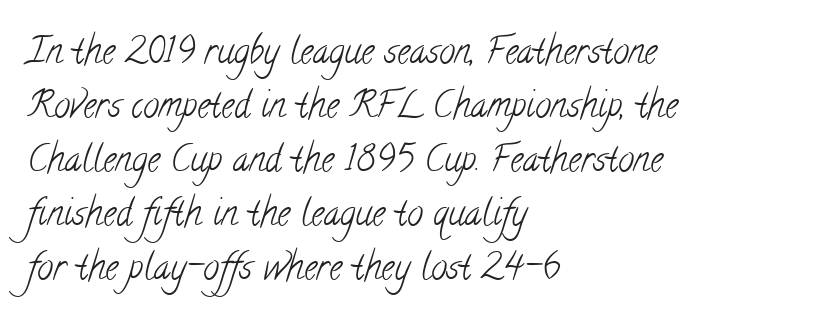
The image shows 36 px light, condensed serif type; set left-aligned, normal line spacing (1.5x), normal letter spacing, not underlined; low stroke contrast and a small x-height.
